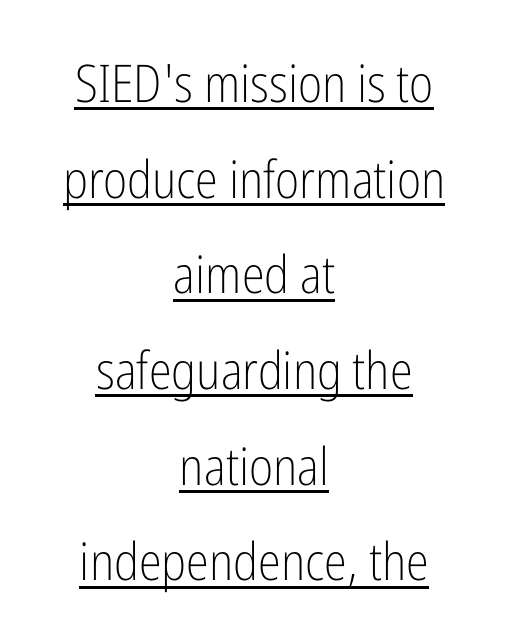
{"serif": "no", "italic": "no", "bold": "no", "weight": "light", "width": "condensed", "stroke_contrast": "low", "x_height": "medium", "monospaced": "no", "underline": "yes", "align": "center", "line_spacing_ratio": 1.84, "letter_spacing": "normal", "letter_spacing_em": 0.0, "glyph_px": 52}
